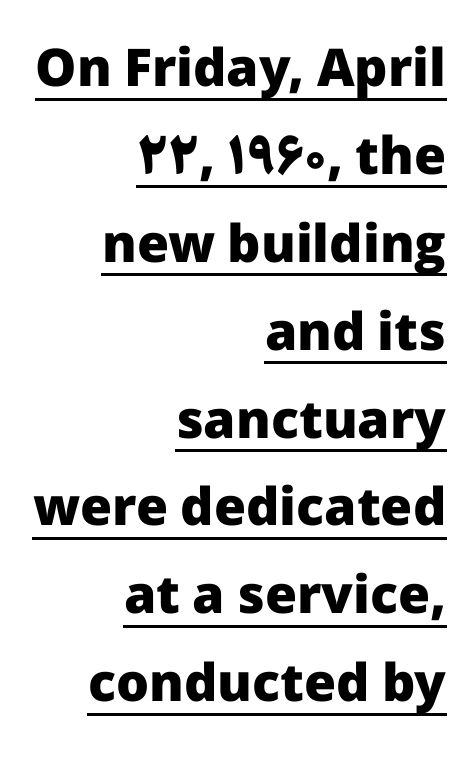
Q: Is the text bold? A: Yes.
Q: Is the text italic (slanted)? A: No, it is upright.
Q: Is the typeface a serif or a sans-serif typeface? A: Sans-serif.
Q: Is the text underlined? A: Yes.
Q: How is the paragraph aligned? A: Right-aligned.
Q: Is the spacing between letters normal or unusually wide? A: Normal.
Q: Is the spacing between lines tight, normal or loose? A: Normal.
Q: Width (condensed, normal, or wide)? A: Normal.
Q: Stroke contrast? A: Low.
Q: x-height? A: Medium.
Q: Monospaced? A: No.
